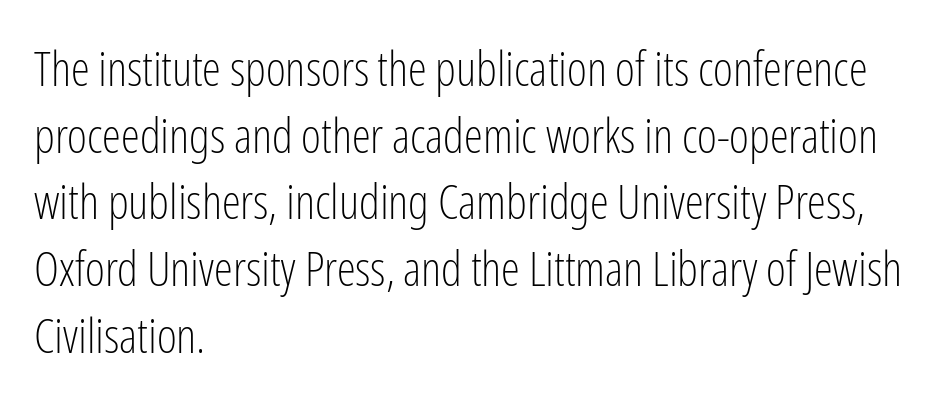
The image shows 48 px light, condensed sans-serif type, upright; set left-aligned, normal line spacing (1.39x), normal letter spacing, not underlined; low stroke contrast and a medium x-height.
